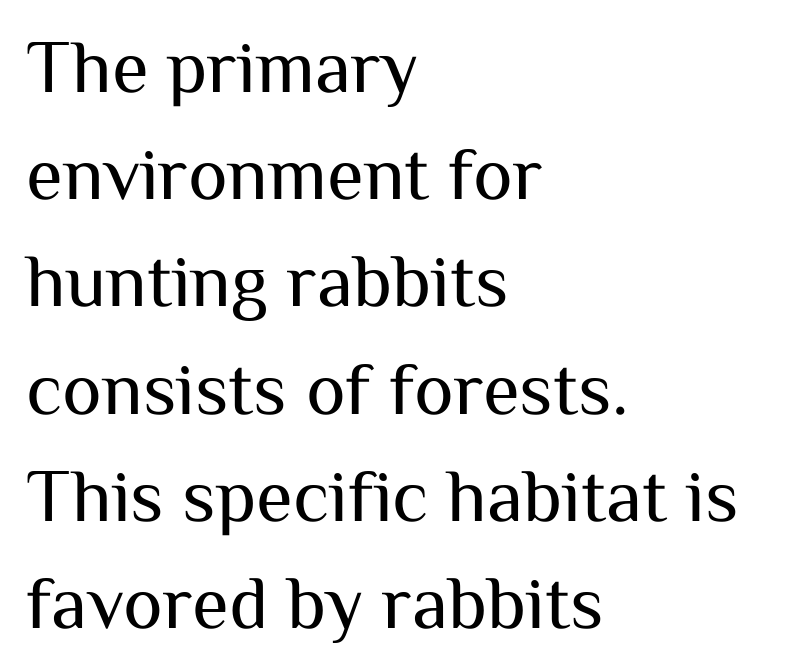
The image shows 75 px regular-weight sans-serif type, upright; set left-aligned, normal line spacing (1.43x), normal letter spacing, not underlined; medium stroke contrast and a medium x-height.
